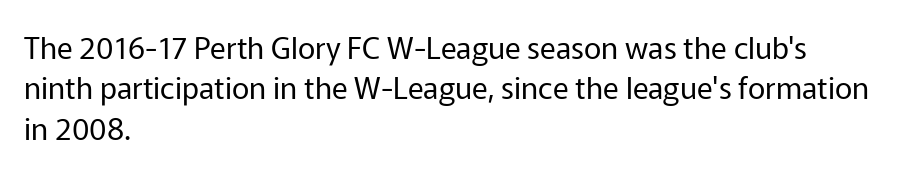
Q: Is the text bold? A: No.
Q: Is the text italic (slanted)? A: No, it is upright.
Q: Is the typeface a serif or a sans-serif typeface? A: Sans-serif.
Q: Is the text underlined? A: No.
Q: How is the paragraph aligned? A: Left-aligned.
Q: Is the spacing between letters normal or unusually wide? A: Normal.
Q: Is the spacing between lines tight, normal or loose? A: Normal.
Q: Width (condensed, normal, or wide)? A: Normal.
Q: Stroke contrast? A: Low.
Q: x-height? A: Medium.
Q: Monospaced? A: No.
